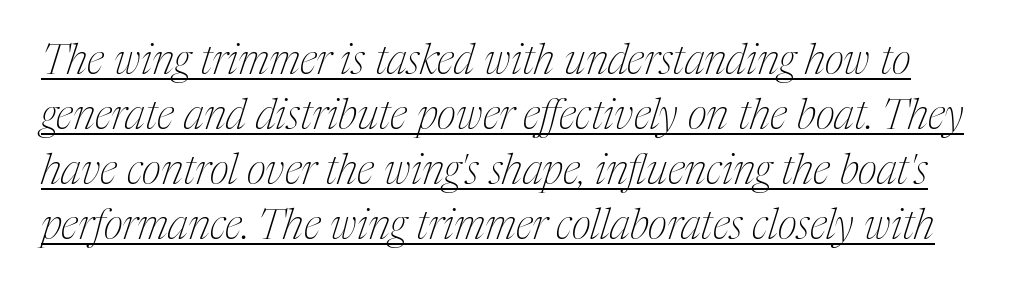
Q: Is the text bold? A: No.
Q: Is the text italic (slanted)? A: Yes, it leans right by about 17 degrees.
Q: Is the typeface a serif or a sans-serif typeface? A: Serif.
Q: Is the text underlined? A: Yes.
Q: Is the spacing between letters normal or unusually wide? A: Normal.
Q: Is the spacing between lines tight, normal or loose? A: Normal.
Q: Width (condensed, normal, or wide)? A: Condensed.
Q: Stroke contrast? A: Medium.
Q: x-height? A: Medium.
Q: Monospaced? A: No.
